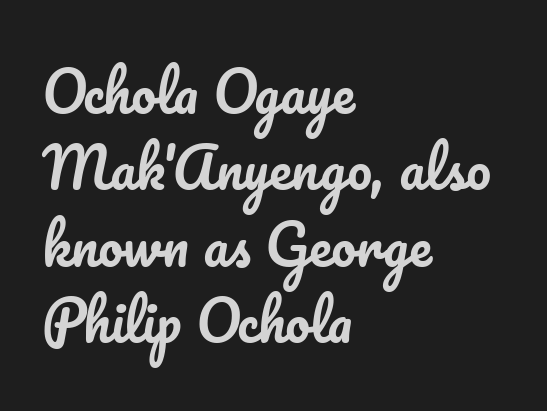
The strip under each line holds only bare page. Does extra space separate the letters? No, they use regular spacing. The passage shown is typed in a proportional face where columns would drift. Honestly, the row spacing looks completely unremarkable.
